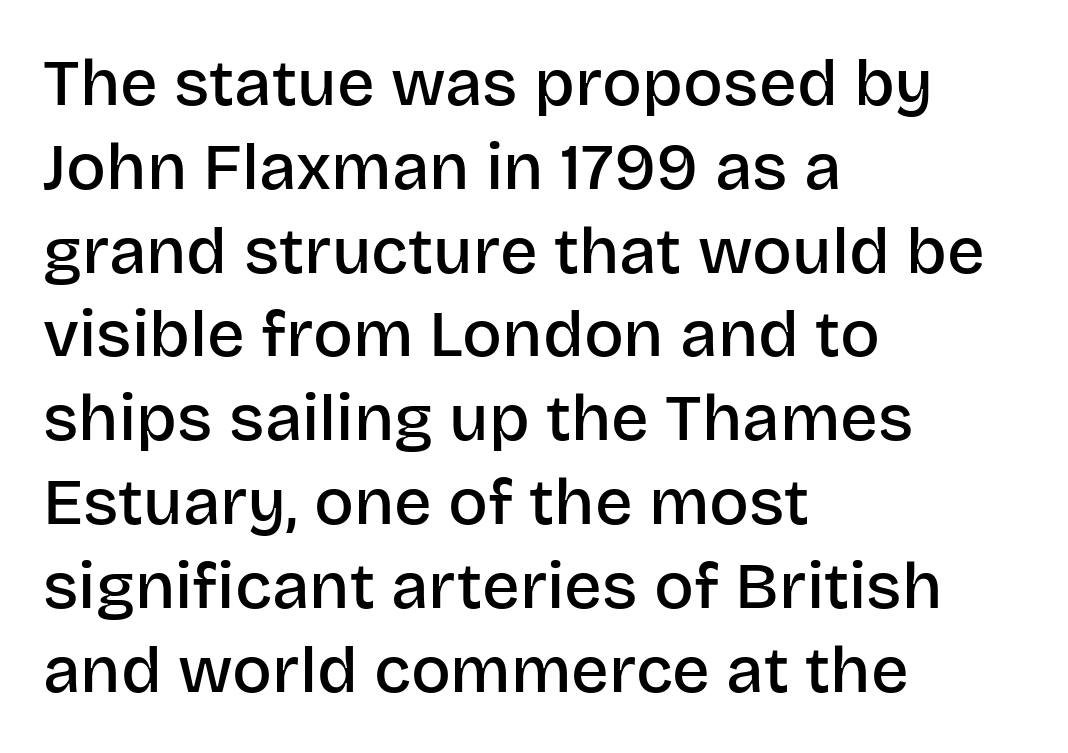
The image shows 66 px semibold sans-serif type, upright; set left-aligned, normal line spacing (1.27x), normal letter spacing, not underlined; low stroke contrast and a large x-height.
